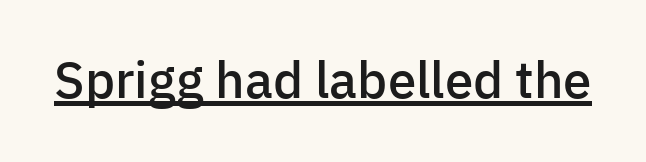
The image shows 51 px semibold sans-serif type, upright; set normal letter spacing, underlined; low stroke contrast and a medium x-height.
